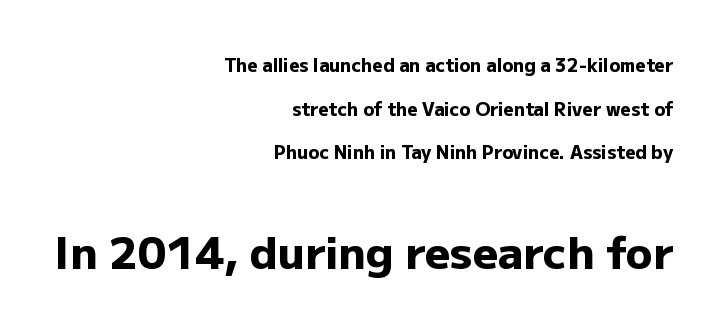
Q: Is the text bold? A: Yes.
Q: Is the text italic (slanted)? A: No, it is upright.
Q: Is the typeface a serif or a sans-serif typeface? A: Sans-serif.
Q: Is the text underlined? A: No.
Q: How is the paragraph aligned? A: Right-aligned.
Q: Is the spacing between letters normal or unusually wide? A: Normal.
Q: Is the spacing between lines tight, normal or loose? A: Loose.
Q: Which block of text is set in a larger size, the first (top) or the second (bottom)? A: The second (bottom) one.
Q: Width (condensed, normal, or wide)? A: Normal.
Q: Stroke contrast? A: Low.
Q: x-height? A: Medium.
Q: Monospaced? A: No.
